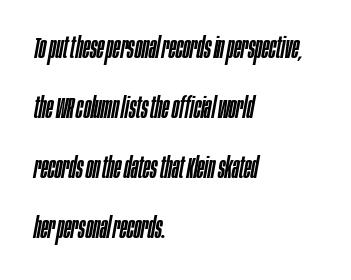
The image shows 30 px condensed type, italic (leaning right); set left-aligned, loose line spacing (2.0x), normal letter spacing, not underlined; low stroke contrast and a large x-height.
